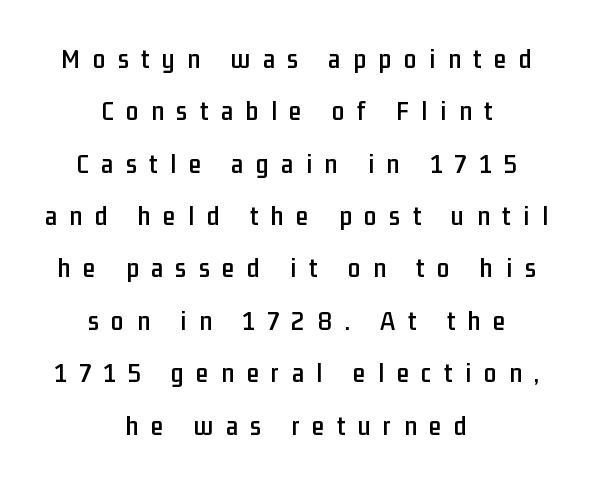
The image shows 28 px condensed sans-serif type, upright; set centered, line spacing 1.87x, unusually wide letter spacing (+0.45 em), not underlined; low stroke contrast and a medium x-height.
